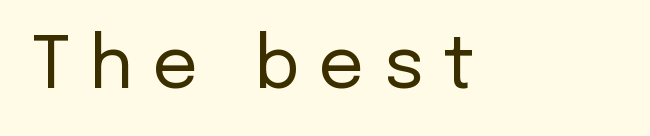
The image shows 72 px regular-weight sans-serif type, upright; set unusually wide letter spacing (+0.26 em), not underlined; low stroke contrast and a medium x-height.
